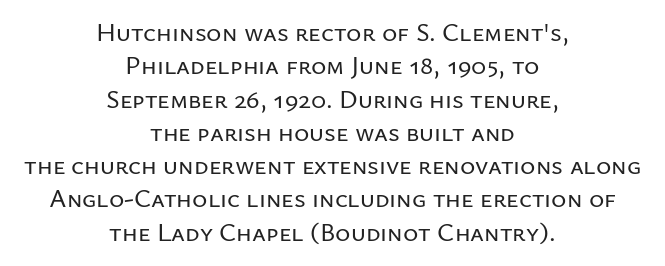
Q: Is the text italic (slanted)? A: No, it is upright.
Q: Is the text underlined? A: No.
Q: How is the paragraph aligned? A: Centered.
Q: Is the spacing between letters normal or unusually wide? A: Normal.
Q: Is the spacing between lines tight, normal or loose? A: Normal.
